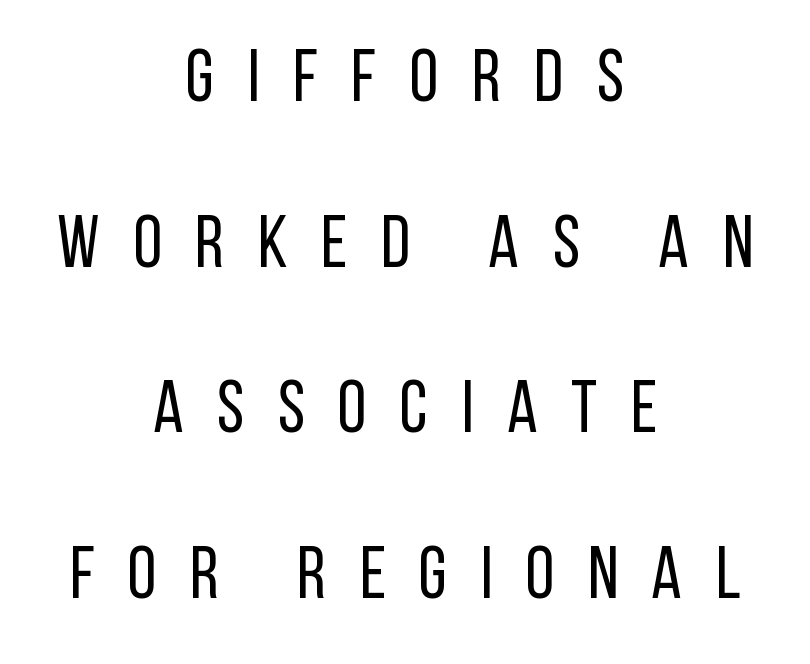
Q: Is the text bold? A: No.
Q: Is the text italic (slanted)? A: No, it is upright.
Q: Is the typeface a serif or a sans-serif typeface? A: Sans-serif.
Q: Is the text underlined? A: No.
Q: How is the paragraph aligned? A: Centered.
Q: Is the spacing between letters normal or unusually wide? A: Unusually wide.
Q: Is the spacing between lines tight, normal or loose? A: Loose.
Q: Width (condensed, normal, or wide)? A: Condensed.
Q: Stroke contrast? A: Low.
Q: x-height? A: Large.
Q: Monospaced? A: No.
